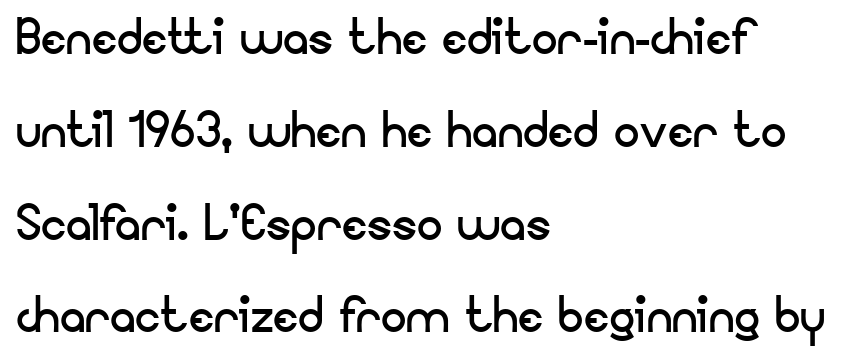
The image shows 64 px regular-weight sans-serif type, upright; set left-aligned, normal line spacing (1.45x), normal letter spacing, not underlined; low stroke contrast and a small x-height.
